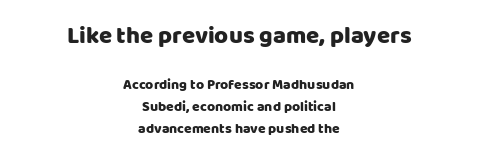
{"italic": "no", "underline": "no", "align": "center", "line_spacing": "normal", "line_spacing_ratio": 1.58, "letter_spacing": "normal", "letter_spacing_em": 0.0, "larger_block": "first", "size_ratio": 1.71, "glyph_px": 24}
